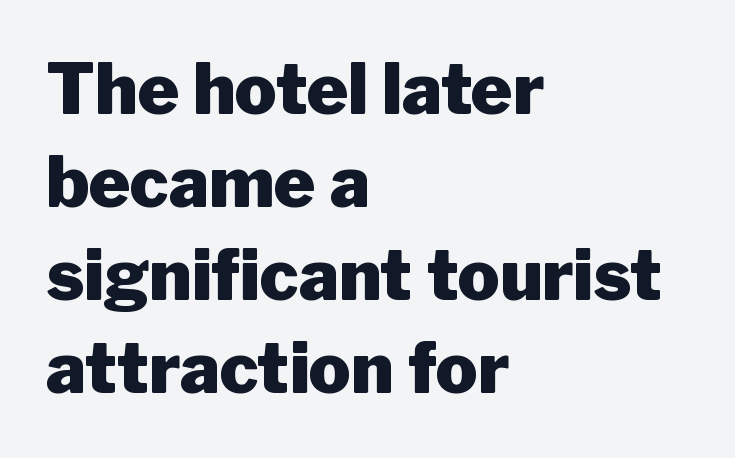
The paragraph shown leans on its left margin. Check the space under the baseline: it is left empty. This is heavy type, rendered in bold. Students, observe: this is what conventionally led text looks like. A typesetter would call this proportional, since set widths differ per character. A typesetter would call this zero additional tracking.
